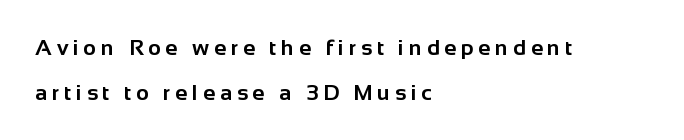
{"italic": "no", "bold": "yes", "underline": "no", "align": "left", "line_spacing": "loose", "line_spacing_ratio": 2.04, "letter_spacing": "wide", "letter_spacing_em": 0.22, "glyph_px": 22}
